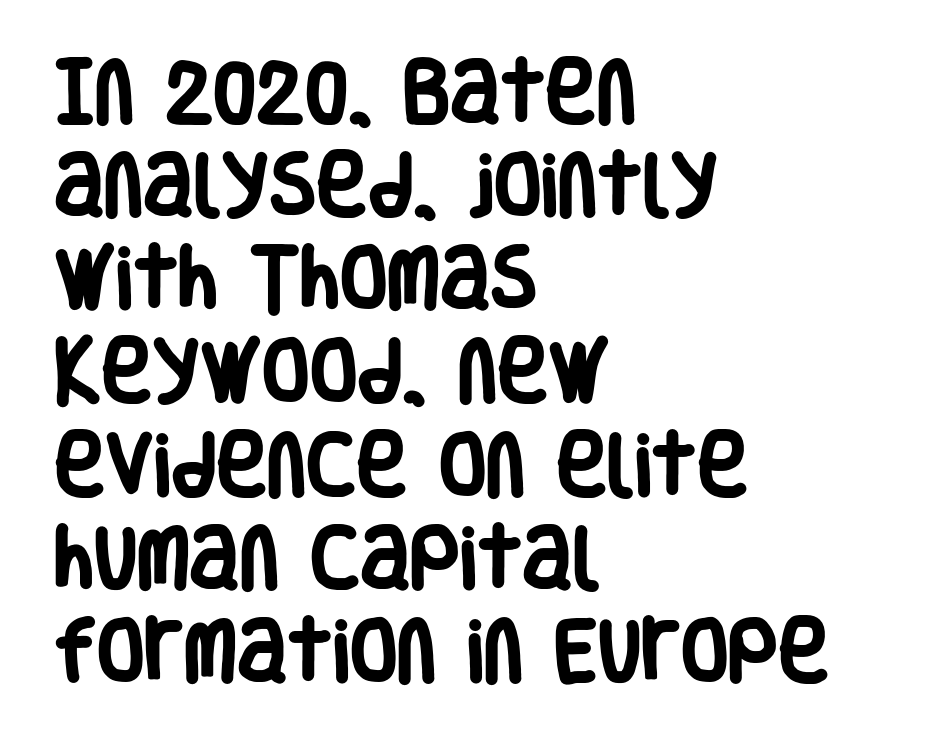
The image shows 69 px heavy, condensed sans-serif type, upright; set left-aligned, normal line spacing (1.35x), normal letter spacing, not underlined; low stroke contrast and a large x-height.
